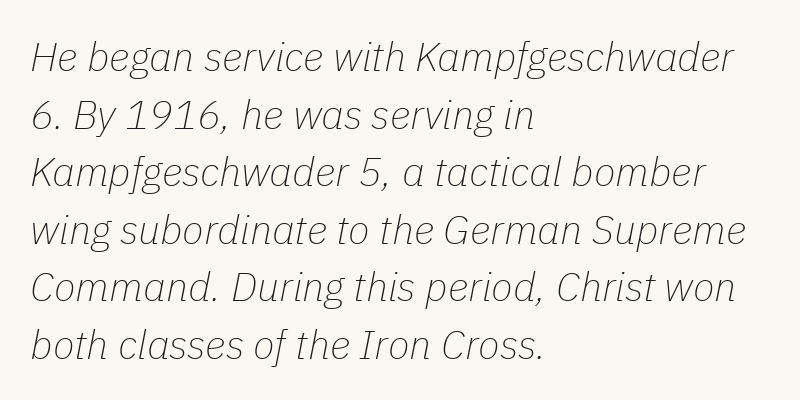
The image shows 40 px thin type, italic (leaning right); set left-aligned, normal line spacing (1.44x), normal letter spacing, not underlined; low stroke contrast and a medium x-height.
